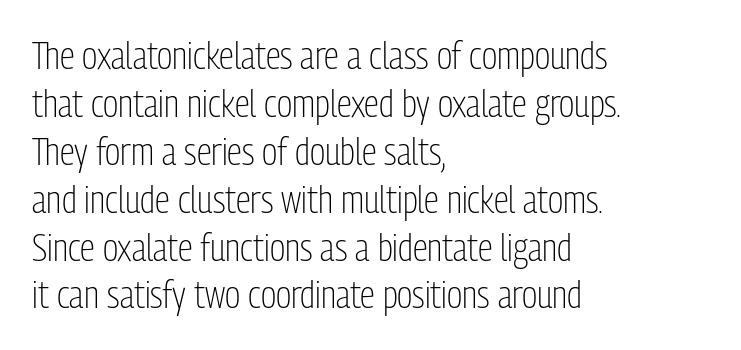
The image shows 38 px light, condensed sans-serif type, upright; set left-aligned, normal line spacing (1.26x), normal letter spacing, not underlined; low stroke contrast and a medium x-height.
